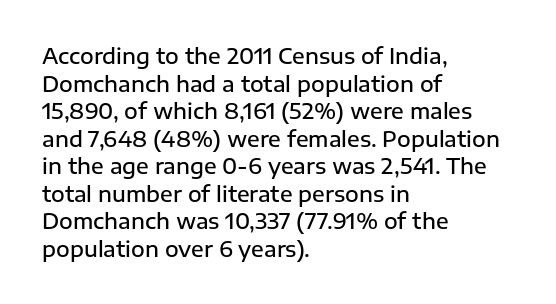
Q: Is the text bold? A: Semi-bold.
Q: Is the text italic (slanted)? A: No, it is upright.
Q: Is the text underlined? A: No.
Q: How is the paragraph aligned? A: Left-aligned.
Q: Is the spacing between letters normal or unusually wide? A: Normal.
Q: Is the spacing between lines tight, normal or loose? A: Normal.
